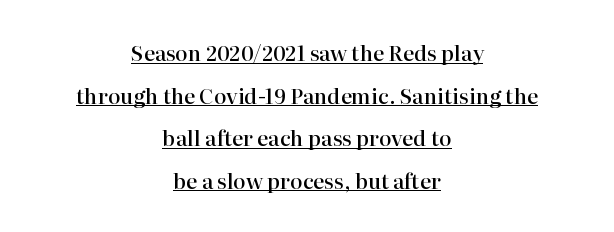
The image shows 21 px text type, upright; set centered, loose line spacing (2.03x), normal letter spacing, underlined.
